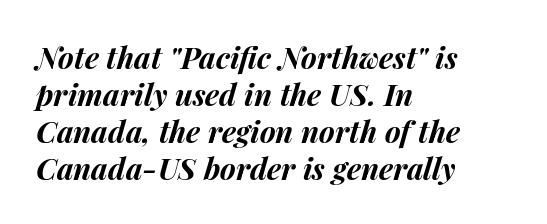
The image shows 30 px bold type, italic (leaning right); set left-aligned, line spacing 1.23x, normal letter spacing, not underlined; medium stroke contrast and a medium x-height.
